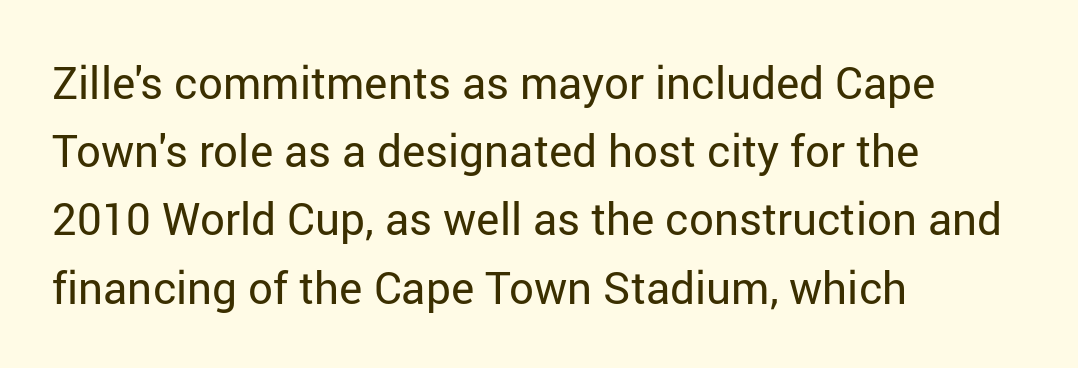
The image shows 44 px regular-weight sans-serif type, upright; set left-aligned, normal line spacing (1.55x), normal letter spacing, not underlined; low stroke contrast and a medium x-height.
